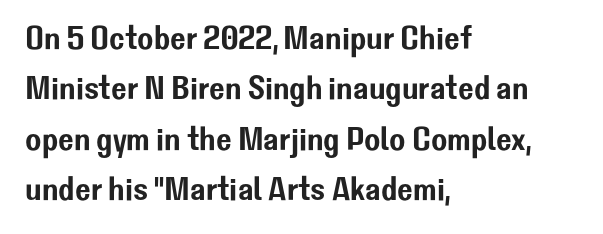
The image shows 33 px sans-serif type, upright; set left-aligned, normal line spacing (1.53x), normal letter spacing, not underlined; low stroke contrast and a medium x-height.
